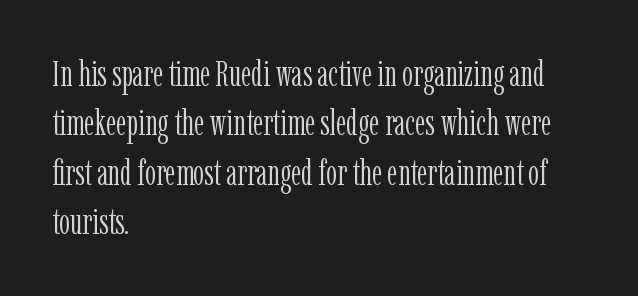
The image shows 35 px light, condensed serif type, upright; set left-aligned, normal line spacing (1.41x), normal letter spacing, not underlined; low stroke contrast and a medium x-height.
